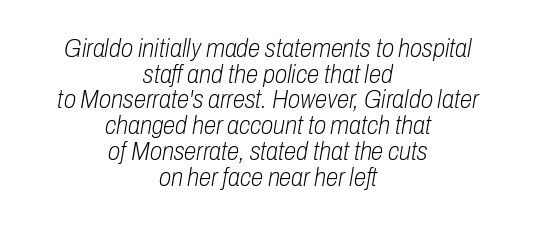
The image shows 25 px text type, italic (leaning right); set centered, tight line spacing (1.03x), normal letter spacing, not underlined.
